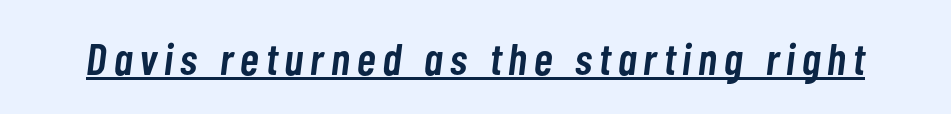
{"italic": "yes", "lean": "right", "slant_degrees": 7, "bold": "semi", "weight": "semibold", "width": "condensed", "stroke_contrast": "low", "x_height": "medium", "monospaced": "no", "underline": "yes", "glyph_px": 45}
